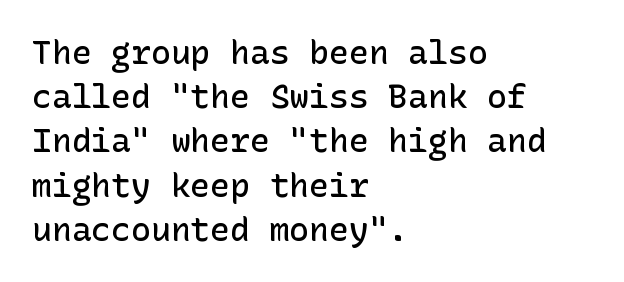
{"serif": "no", "italic": "no", "bold": "semi", "weight": "semibold", "width": "normal", "stroke_contrast": "low", "x_height": "medium", "underline": "no", "align": "left", "line_spacing": "normal", "line_spacing_ratio": 1.34, "letter_spacing": "normal", "letter_spacing_em": 0.0, "glyph_px": 33}
